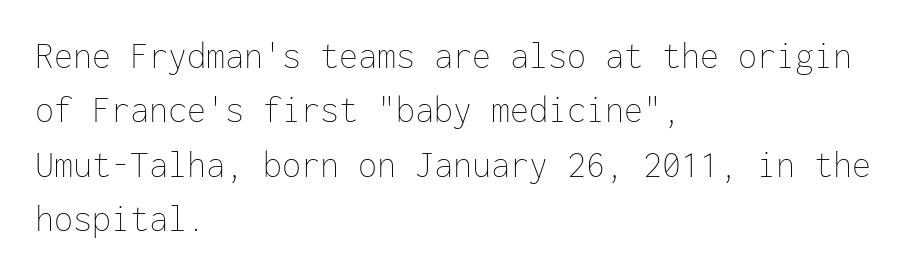
Q: Is the text bold? A: No.
Q: Is the text italic (slanted)? A: No, it is upright.
Q: Is the text underlined? A: No.
Q: How is the paragraph aligned? A: Left-aligned.
Q: Is the spacing between letters normal or unusually wide? A: Normal.
Q: Is the spacing between lines tight, normal or loose? A: Normal.
Q: Width (condensed, normal, or wide)? A: Normal.
Q: Stroke contrast? A: Low.
Q: x-height? A: Medium.
Q: Monospaced? A: Yes.
